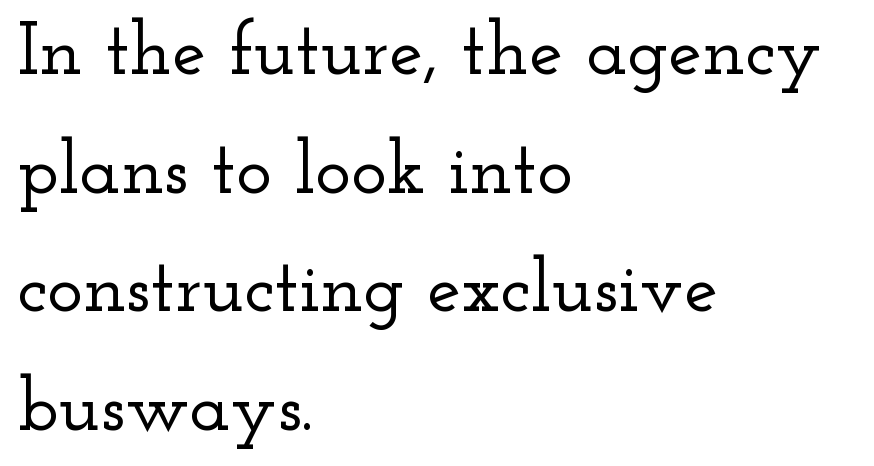
Has an underline been added? It has not. In terms of leading, this rendering sits right in the middle. Look at the tracking — it's just the regular setting, nothing added. Small tapered or slab feet sit at the stroke ends, so this counts as serif.
